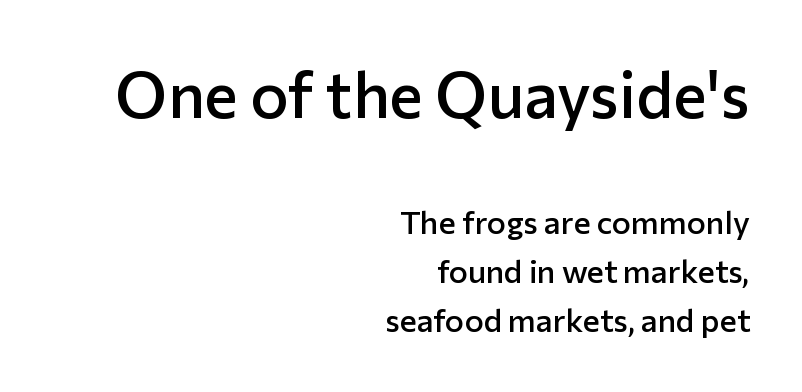
The face used here is rendered with its standard letterfit. Alignment: flush right. Varying glyph widths throughout — classic text-font behaviour. The type family on display is of the sans-serif kind.
